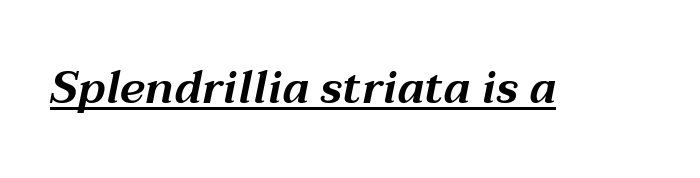
The glyphs look as if they've been sheared to an angle. Tracking here is standard; glyphs follow each other at the usual distance. What decoration does the sample have? An underline. You could not count columns in this text — the font is proportionally spaced.
